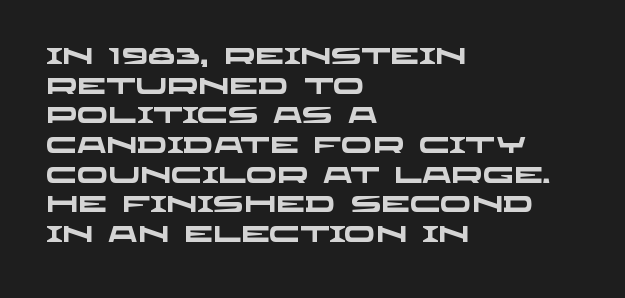
The image shows 23 px bold type; set left-aligned, normal line spacing (1.29x), normal letter spacing, not underlined.
